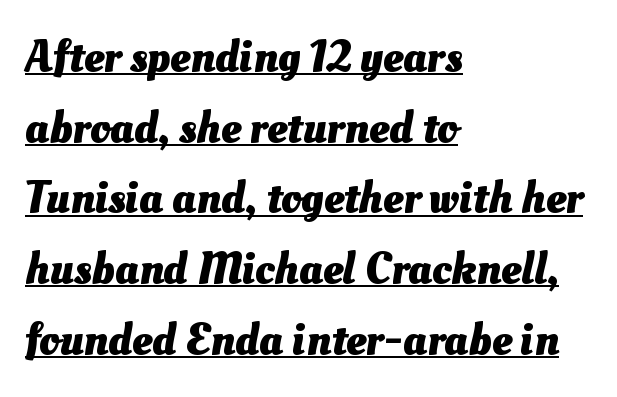
A rule runs beneath these lines of type. The strokes are fattened all the way to bold. Leading: standard. The passage shown has conventional tracking throughout. The rendering uses natural spacing where letterforms have individual widths. Horizontal alignment here is leftward, the default for most running prose.
